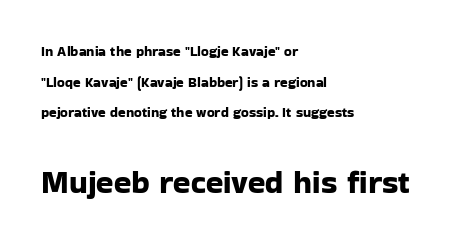
The passage shown stacks its lines with a broad gap. The characters display no serif detailing; their extremities are plain. Descenders are the only things crossing below the line. Default kerning and tracking; the words read as compact shapes. Caption: multi-line text, flush left, ragged right.
